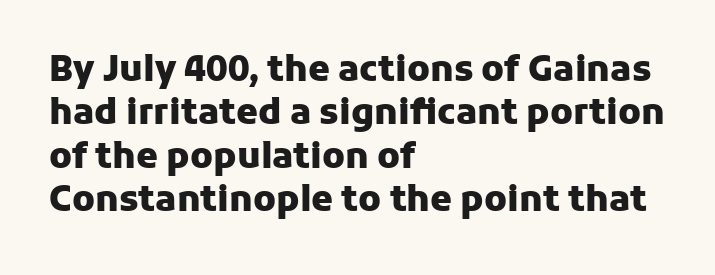
The typesetting leans heavy: a genuine bold. Left-aligned paragraph, ragged on the right. How are the letters spaced? Ordinarily, with no added tracking. Each letter's strokes conclude bluntly, with no projecting serifs. Quick note: underline off.
